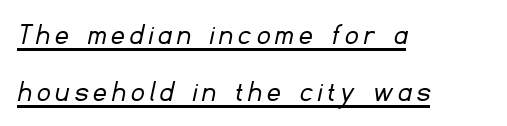
The passage shown is typed in a proportional face where columns would drift. The weight would be labelled regular, book, light, or lighter still. Is there an underline? Yes — a line sits under the letters. Typographically, this falls in the sans-serif category.
